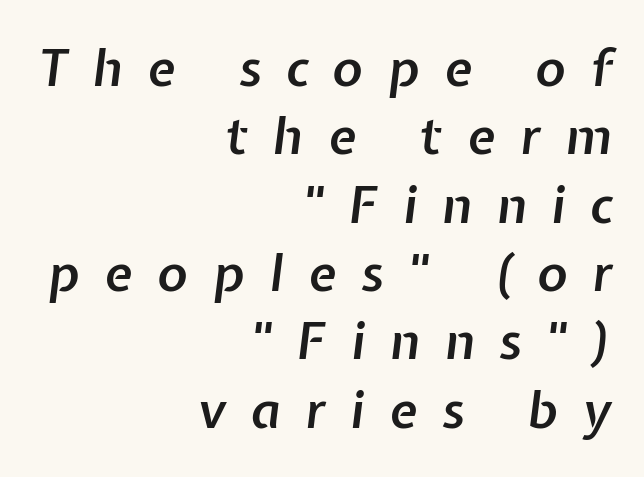
Q: Is the text bold? A: Semi-bold.
Q: Is the text italic (slanted)? A: Yes, it leans right by about 7 degrees.
Q: Is the text underlined? A: No.
Q: How is the paragraph aligned? A: Right-aligned.
Q: Is the spacing between letters normal or unusually wide? A: Unusually wide.
Q: Is the spacing between lines tight, normal or loose? A: Normal.
Q: Width (condensed, normal, or wide)? A: Normal.
Q: Stroke contrast? A: Low.
Q: x-height? A: Medium.
Q: Monospaced? A: No.
